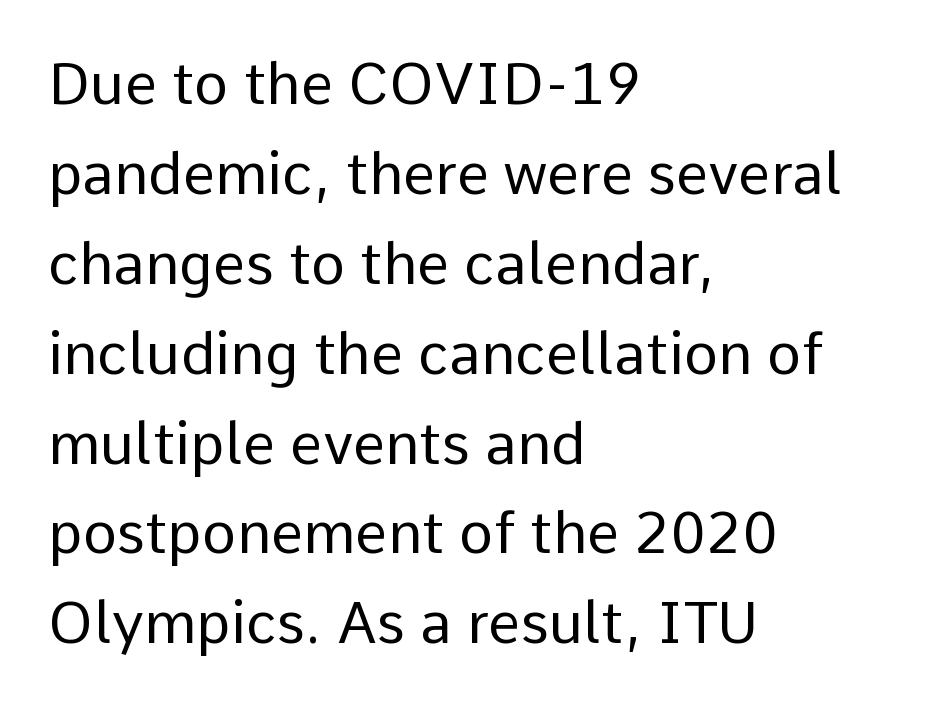
The image shows 58 px regular-weight sans-serif type, upright; set left-aligned, normal line spacing (1.55x), normal letter spacing, not underlined; low stroke contrast and a medium x-height.
